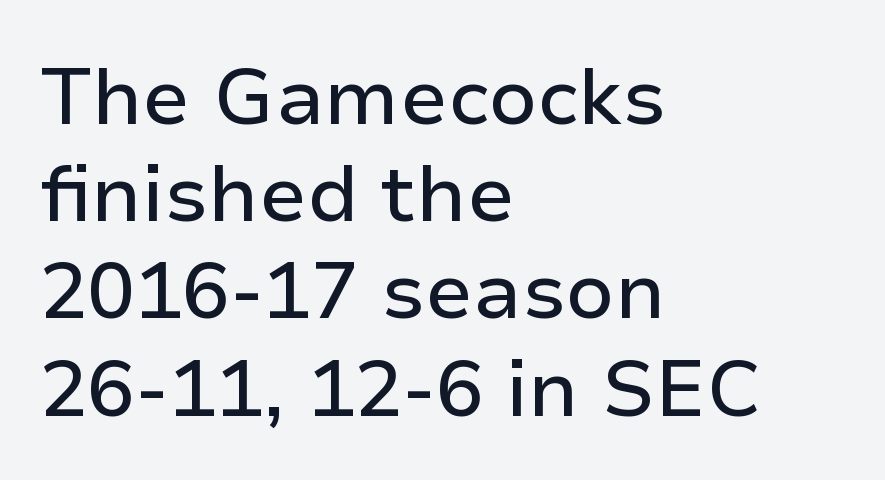
Q: Is the text italic (slanted)? A: No, it is upright.
Q: Is the typeface a serif or a sans-serif typeface? A: Sans-serif.
Q: Is the text underlined? A: No.
Q: How is the paragraph aligned? A: Left-aligned.
Q: Is the spacing between letters normal or unusually wide? A: Normal.
Q: Width (condensed, normal, or wide)? A: Normal.
Q: Stroke contrast? A: Low.
Q: x-height? A: Medium.
Q: Monospaced? A: No.
